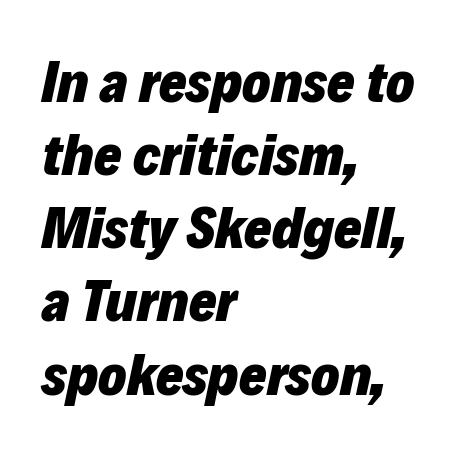
Q: Is the text bold? A: Yes.
Q: Is the text italic (slanted)? A: Yes, it leans right by about 12 degrees.
Q: Is the text underlined? A: No.
Q: How is the paragraph aligned? A: Left-aligned.
Q: Is the spacing between letters normal or unusually wide? A: Normal.
Q: Width (condensed, normal, or wide)? A: Normal.
Q: Stroke contrast? A: Low.
Q: x-height? A: Medium.
Q: Monospaced? A: No.
